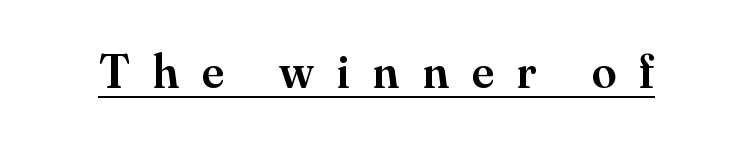
A semibold gives these letters moderate extra thickness, short of bold. Honestly, the underline is the first thing you notice here. You could only call the tracking loose — the letters float apart. Is this a fixed-width face? No — the glyphs have proportional, varying widths. In terms of posture, this sample is upright.
